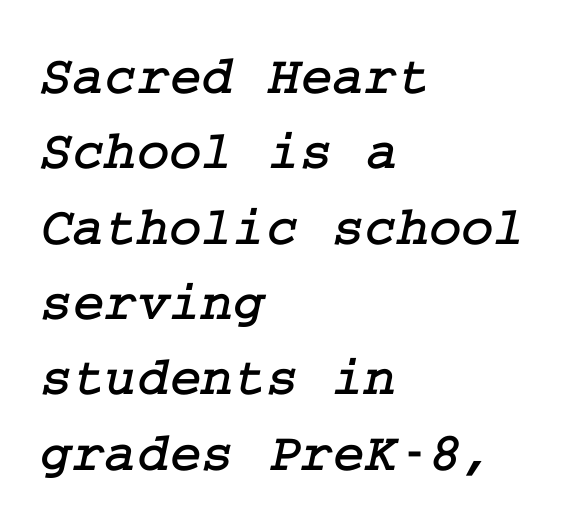
{"serif": "yes", "width": "normal", "stroke_contrast": "low", "x_height": "medium", "underline": "no", "align": "left", "line_spacing": "normal", "line_spacing_ratio": 1.37, "letter_spacing": "normal", "letter_spacing_em": 0.0, "glyph_px": 55}
